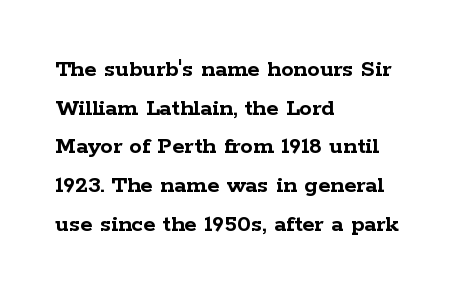
Lines of text with bare space underneath. Default kerning and tracking; the words read as compact shapes. Typeset ragged right — the left edge is the straight one. Regarding leading, the lines here are spaced in the standard way. Every stem runs plumb, perpendicular to the baseline.
